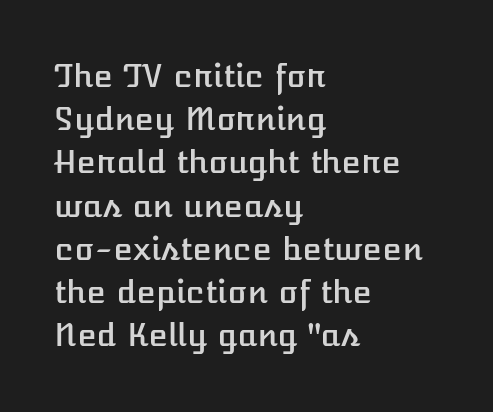
Bare-footed words on every line. Horizontally, the lines are justified to the leading edge only. Horizontal bands of white between lines are of average thickness. A typesetter would call this zero additional tracking. Here the designer chose a conventional face with non-uniform glyph widths. The font's upright variant was chosen for this text.
